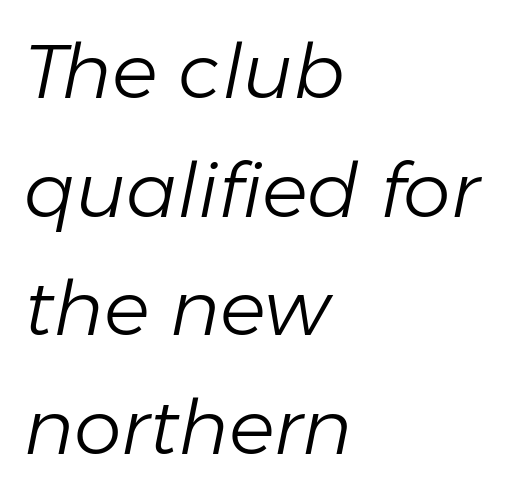
What stands out about the letter spacing? Nothing — it is the standard amount. The face looks like a standard text weight, possibly lighter. The space directly below the letters is spotless. The lettering tilts uniformly, giving the passage an italic look.
